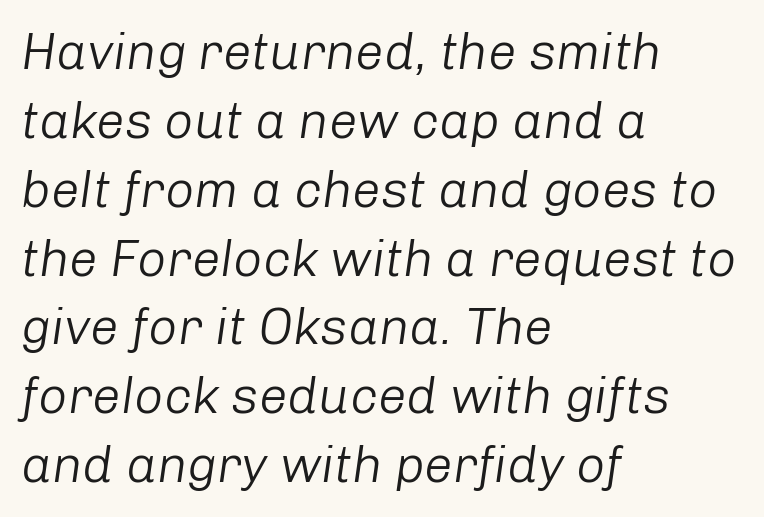
Q: Is the text bold? A: No.
Q: Is the text italic (slanted)? A: Yes, it leans right by about 8 degrees.
Q: Is the text underlined? A: No.
Q: How is the paragraph aligned? A: Left-aligned.
Q: Is the spacing between letters normal or unusually wide? A: Normal.
Q: Is the spacing between lines tight, normal or loose? A: Normal.
Q: Width (condensed, normal, or wide)? A: Normal.
Q: Stroke contrast? A: Low.
Q: x-height? A: Medium.
Q: Monospaced? A: No.
